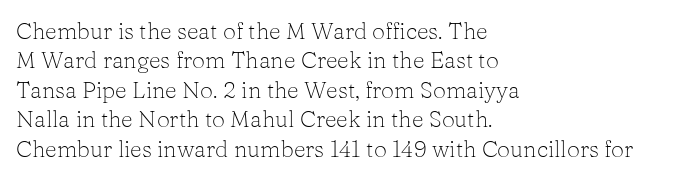
It's the straight-up-and-down kind of type. The face used here is rendered with its standard letterfit. The setting favours the left margin, as ordinary paragraphs usually do. This is not heavy type; no bold has been used. Interline gaps are of average width in this sample.
